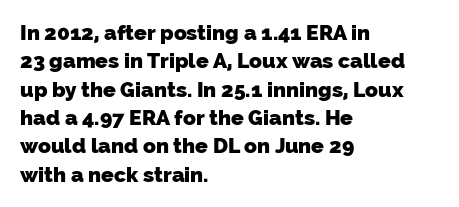
The image shows 21 px bold type; set left-aligned, normal line spacing (1.35x), normal letter spacing, not underlined.
